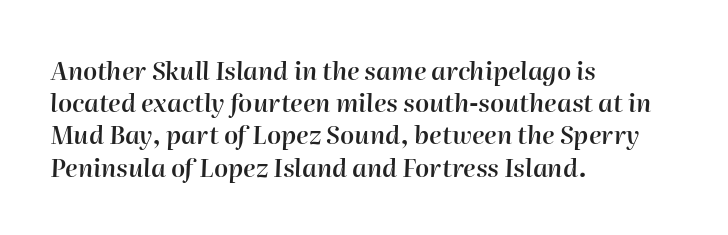
Q: Is the text bold? A: Semi-bold.
Q: Is the text italic (slanted)? A: Yes, it leans right by about 2 degrees.
Q: Is the text underlined? A: No.
Q: How is the paragraph aligned? A: Left-aligned.
Q: Is the spacing between letters normal or unusually wide? A: Normal.
Q: Is the spacing between lines tight, normal or loose? A: Normal.
